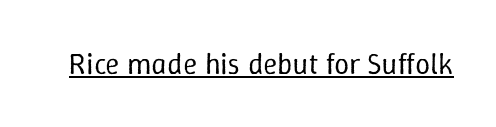
Q: Is the text bold? A: No.
Q: Is the text italic (slanted)? A: No, it is upright.
Q: Is the text underlined? A: Yes.
Q: Is the spacing between letters normal or unusually wide? A: Normal.
Q: Width (condensed, normal, or wide)? A: Normal.
Q: Stroke contrast? A: Low.
Q: x-height? A: Medium.
Q: Monospaced? A: No.
